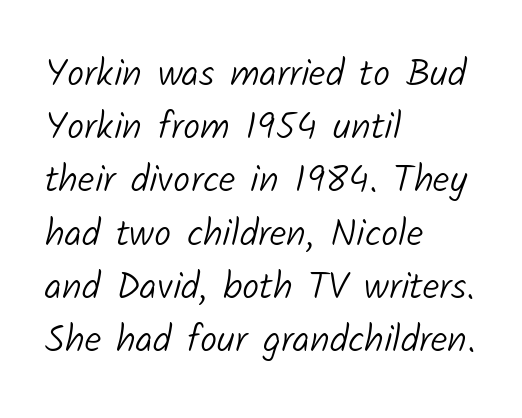
The image shows 38 px light sans-serif type; set left-aligned, normal line spacing (1.4x), normal letter spacing, not underlined; low stroke contrast and a medium x-height.
